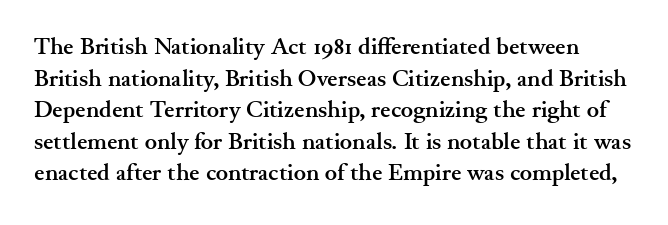
{"italic": "no", "bold": "yes", "underline": "no", "line_spacing": "normal", "line_spacing_ratio": 1.37, "letter_spacing": "normal", "letter_spacing_em": 0.0, "glyph_px": 23}
